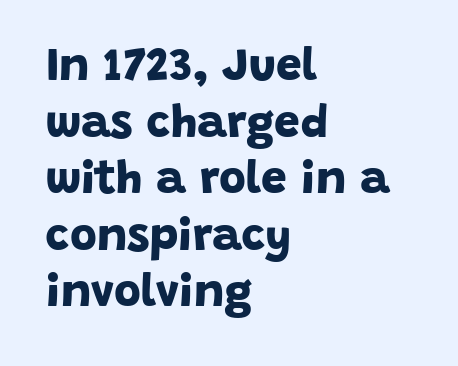
Looks like regular typesetting: each glyph gets only the width it needs. Descender tails drop into unmarked territory. Is the letter spacing exaggerated? No — it looks like the ordinary default. The typesetting leans heavy: a genuine bold. If you drew a ruler down the left edge, every line would touch it.
